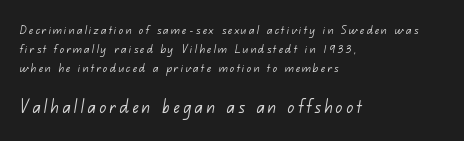
The image shows 21 px text type; set left-aligned, normal line spacing (1.35x), not underlined; the second (bottom) block is 1.5x larger.
